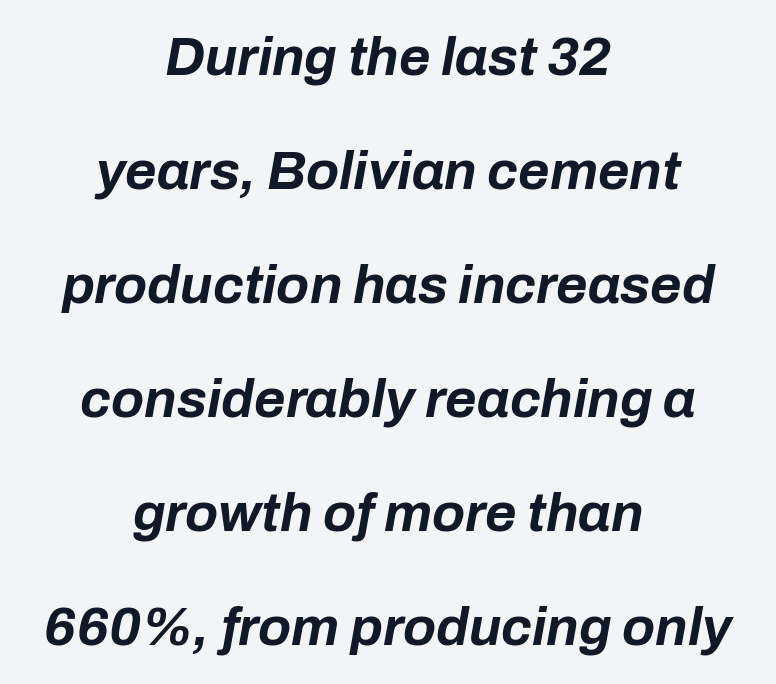
Q: Is the text bold? A: Yes.
Q: Is the text italic (slanted)? A: Yes, it leans right by about 10 degrees.
Q: Is the text underlined? A: No.
Q: How is the paragraph aligned? A: Centered.
Q: Is the spacing between letters normal or unusually wide? A: Normal.
Q: Is the spacing between lines tight, normal or loose? A: Loose.
Q: Width (condensed, normal, or wide)? A: Normal.
Q: Stroke contrast? A: Low.
Q: x-height? A: Medium.
Q: Monospaced? A: No.
